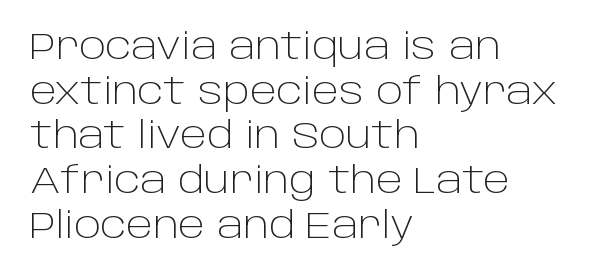
{"serif": "no", "italic": "no", "bold": "no", "weight": "light", "width": "normal", "stroke_contrast": "low", "x_height": "large", "monospaced": "no", "underline": "no", "align": "left", "line_spacing_ratio": 1.24, "letter_spacing": "normal", "letter_spacing_em": 0.0, "glyph_px": 36}
